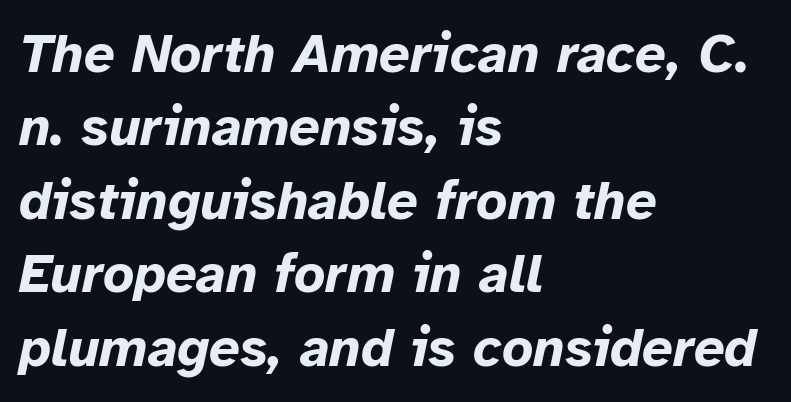
{"italic": "yes", "lean": "right", "slant_degrees": 12, "bold": "yes", "weight": "bold", "width": "normal", "stroke_contrast": "low", "x_height": "medium", "monospaced": "no", "underline": "no", "align": "left", "line_spacing": "normal", "line_spacing_ratio": 1.36, "letter_spacing": "normal", "letter_spacing_em": 0.0, "glyph_px": 54}
